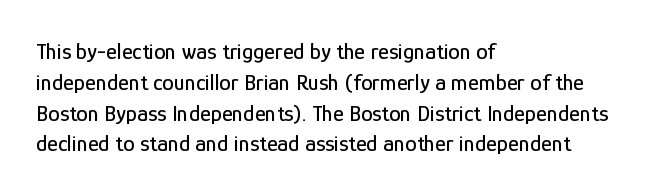
The image shows 23 px text type, upright; set left-aligned, normal line spacing (1.34x), normal letter spacing, not underlined.
